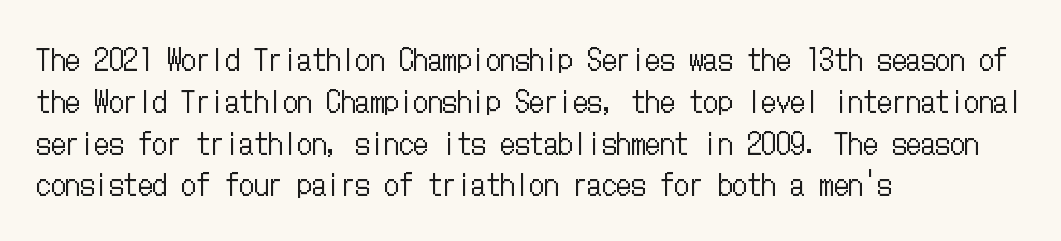
{"italic": "no", "bold": "no", "weight": "regular", "width": "condensed", "stroke_contrast": "low", "x_height": "medium", "underline": "no", "align": "left", "line_spacing": "normal", "line_spacing_ratio": 1.44, "letter_spacing": "normal", "letter_spacing_em": 0.0, "glyph_px": 29}
